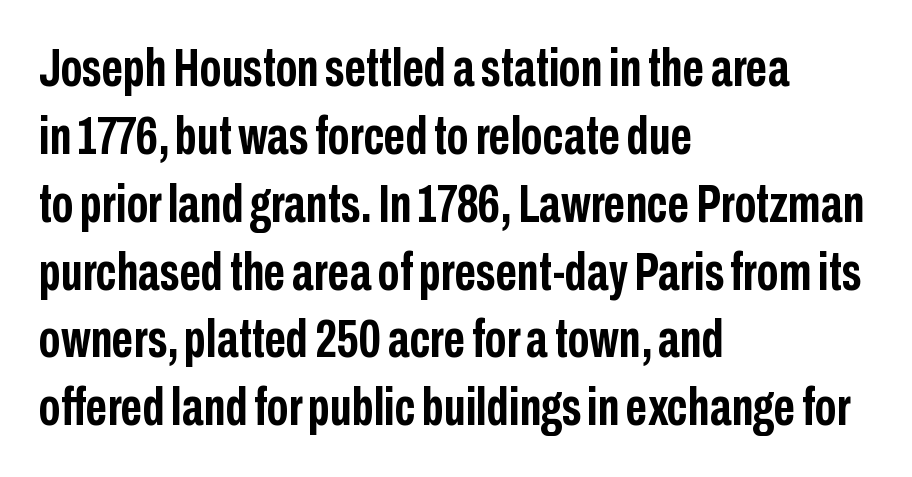
The image shows 53 px semibold, condensed sans-serif type, upright; set left-aligned, normal line spacing (1.28x), normal letter spacing, not underlined; low stroke contrast and a medium x-height.
